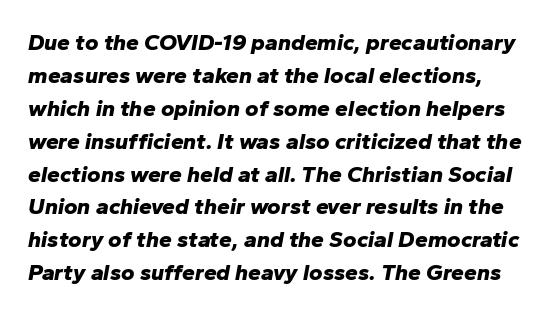
The image shows 23 px bold type, italic (leaning right); set normal line spacing (1.43x), normal letter spacing, not underlined.
